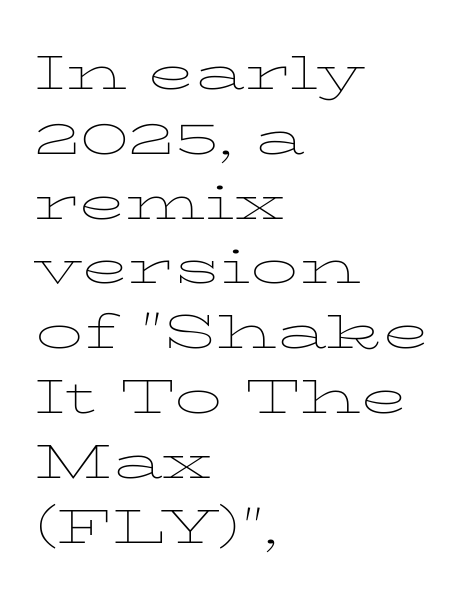
Vertical strokes here are truly vertical. Look at the bottom of the vertical strokes: they flare into serifs here. The face used here is proportionally spaced, like ordinary book or web type. This rendering leaves character spacing at its baseline value. Is there much room between lines? A standard amount, neither cramped nor airy. The strokes are not fattened; the text isn't bold.
